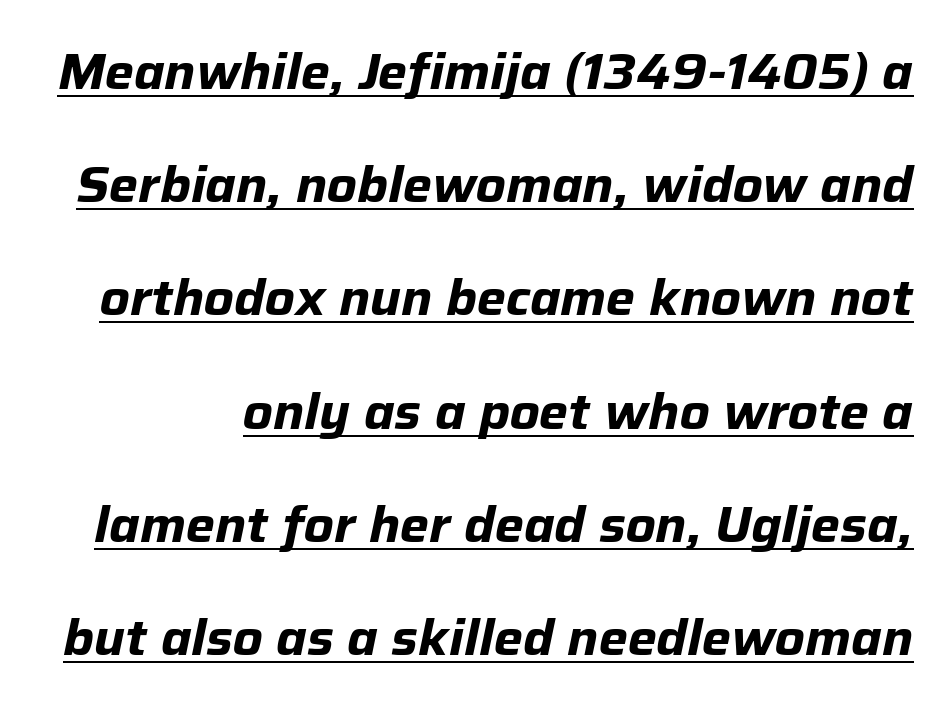
The image shows 49 px bold type, italic (leaning right); set loose line spacing (2.31x), normal letter spacing, underlined; low stroke contrast and a medium x-height.
